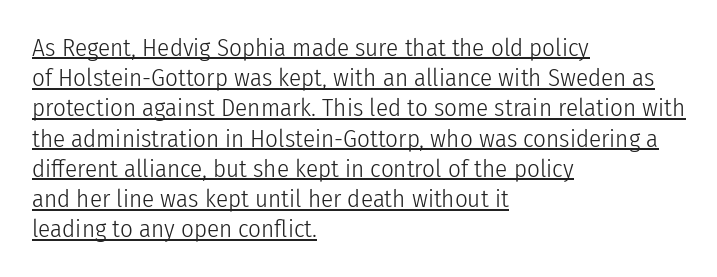
The image shows 25 px text type, upright; set left-aligned, line spacing 1.21x, normal letter spacing, underlined.
